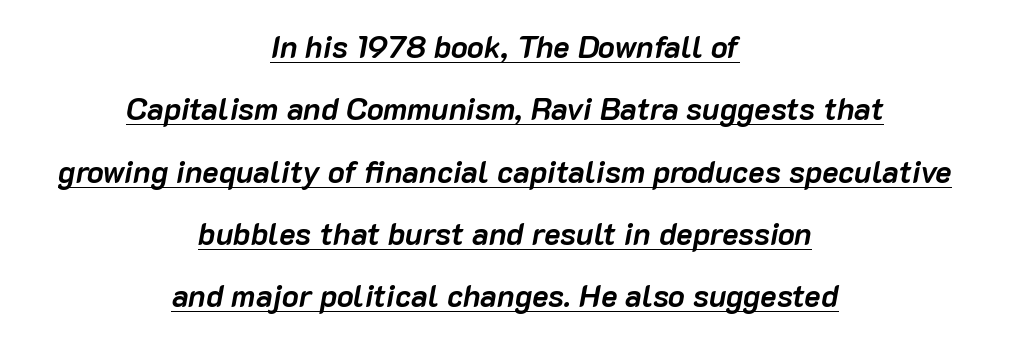
If you folded the block vertically in half, each line would mirror itself in length. A rule runs beneath these lines of type. These lines carry a lot of weight — the face is fully bold. Regarding leading, the lines here are spaced well apart.
